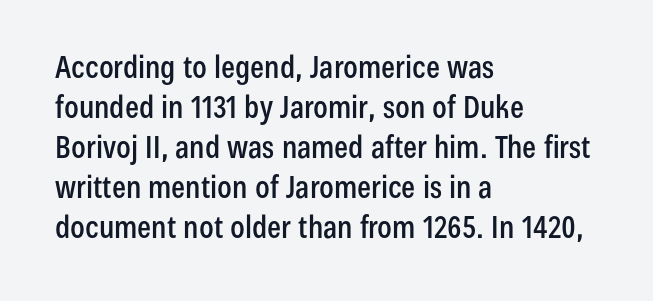
The image shows 31 px condensed sans-serif type, upright; set left-aligned, normal line spacing (1.29x), normal letter spacing, not underlined; low stroke contrast and a medium x-height.
